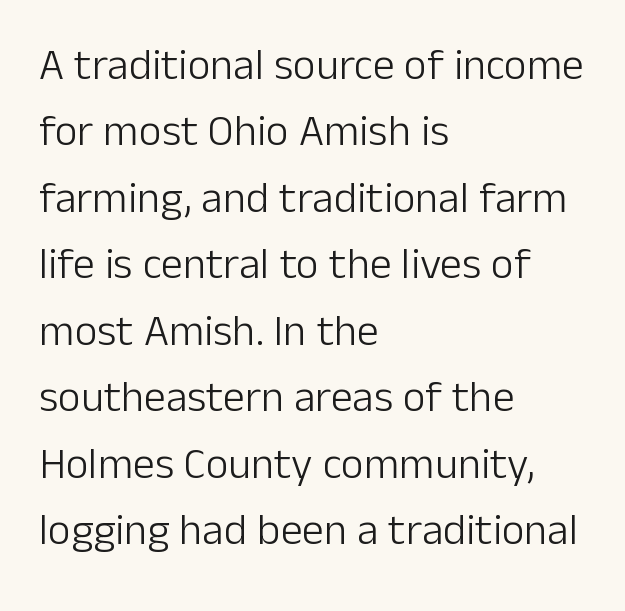
{"serif": "no", "italic": "no", "bold": "no", "weight": "light", "width": "normal", "stroke_contrast": "low", "x_height": "medium", "monospaced": "no", "underline": "no", "align": "left", "line_spacing": "normal", "line_spacing_ratio": 1.51, "letter_spacing": "normal", "letter_spacing_em": 0.0, "glyph_px": 44}
